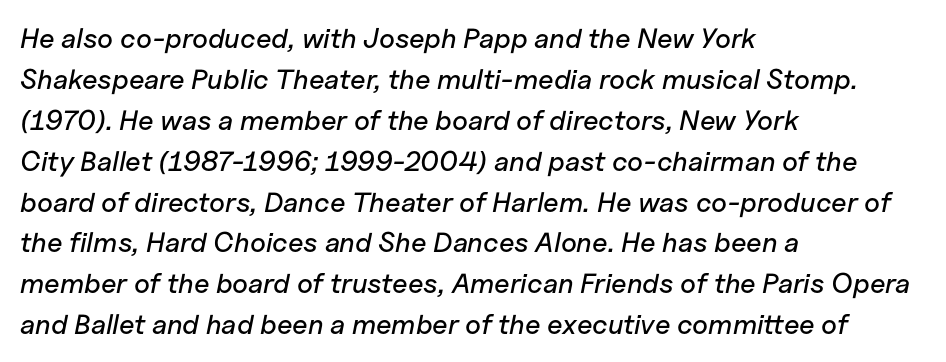
These lines were composed using italics. A classic flush-left, rag-right setting is used for this passage. The passage shown has conventional tracking throughout. Underlining? Definitely not there. The rendering uses natural spacing where letterforms have individual widths. The rows are spaced the way most documents space them.
